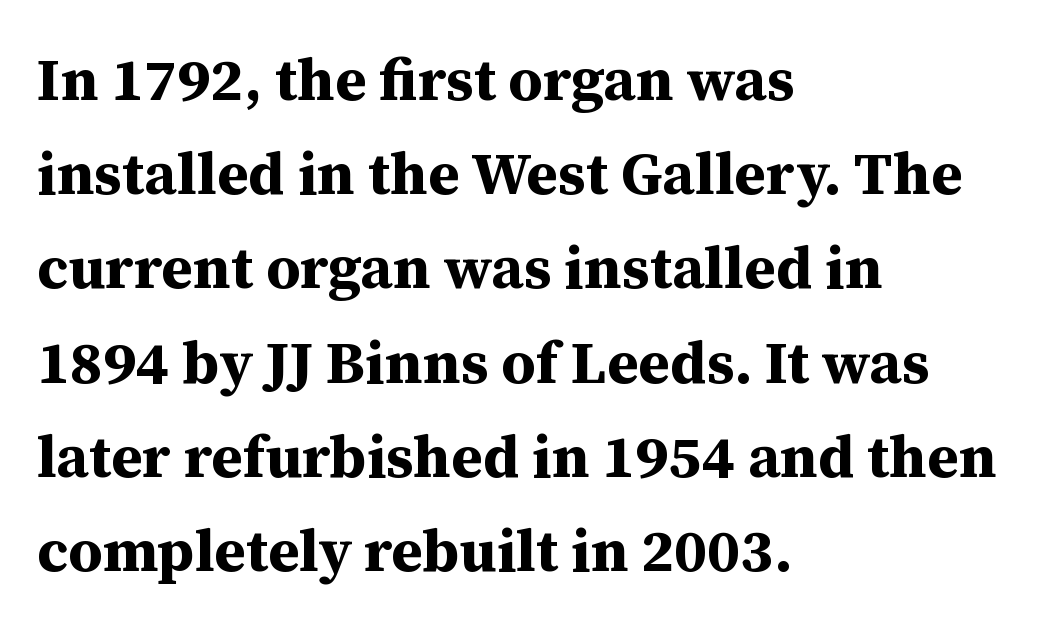
Q: Is the text bold? A: Yes.
Q: Is the text italic (slanted)? A: No, it is upright.
Q: Is the typeface a serif or a sans-serif typeface? A: Serif.
Q: Is the text underlined? A: No.
Q: How is the paragraph aligned? A: Left-aligned.
Q: Is the spacing between letters normal or unusually wide? A: Normal.
Q: Is the spacing between lines tight, normal or loose? A: Normal.
Q: Width (condensed, normal, or wide)? A: Normal.
Q: Stroke contrast? A: Medium.
Q: x-height? A: Medium.
Q: Monospaced? A: No.
